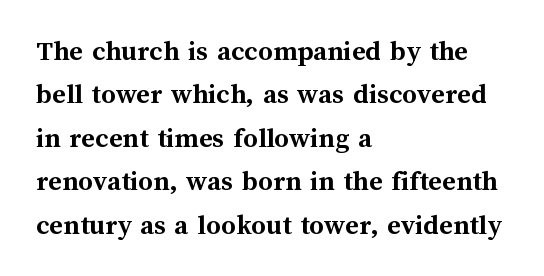
Here the glyphs are tracked normally, forming tight word shapes. Rule under the text: the space is simply empty. Italic: no, the glyphs are upright roman. Bold? Absolutely — the strokes are thick and heavy.
